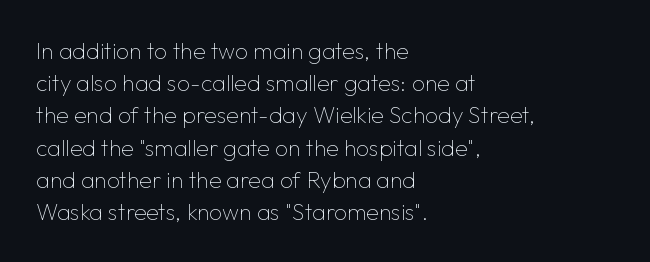
Regarding leading, the lines here are spaced in the standard way. The setting favours the left margin, as ordinary paragraphs usually do. The typeface has the unassuming heft of standard copy or less. The tracking reads as untouched default to a designer's eye. Type without underlining. Vertical strokes here are truly vertical.
